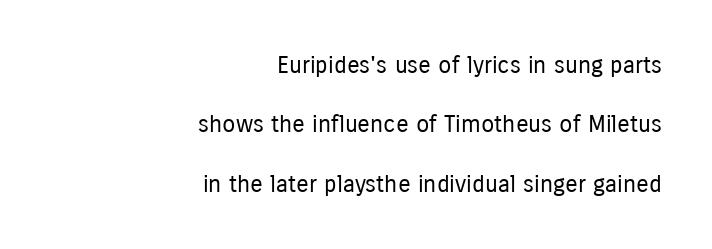
The image shows 24 px text type, upright; set right-aligned, loose line spacing (2.47x), normal letter spacing, not underlined.
